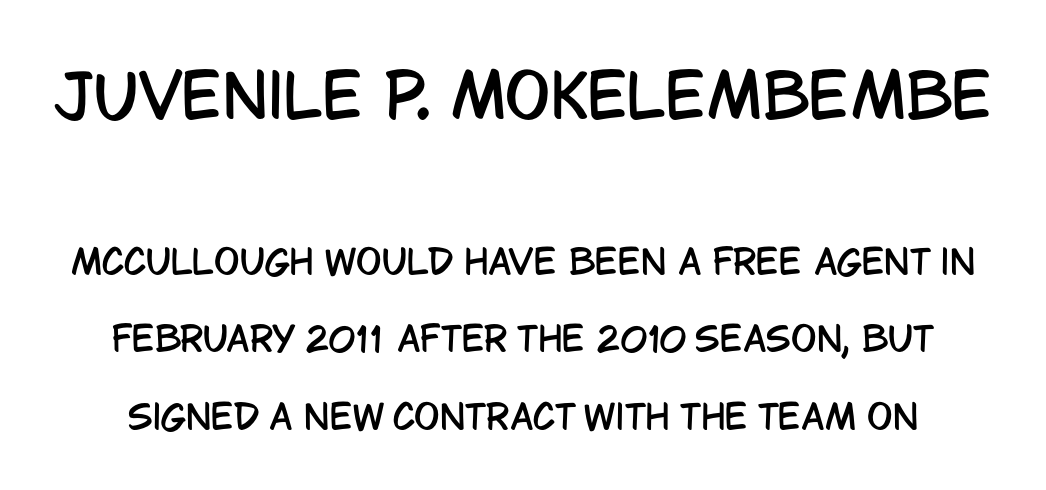
{"serif": "no", "italic": "no", "width": "condensed", "stroke_contrast": "low", "x_height": "large", "monospaced": "no", "underline": "no", "line_spacing": "loose", "line_spacing_ratio": 2.27, "letter_spacing": "normal", "letter_spacing_em": 0.0, "larger_block": "first", "size_ratio": 1.76, "glyph_px": 60}
